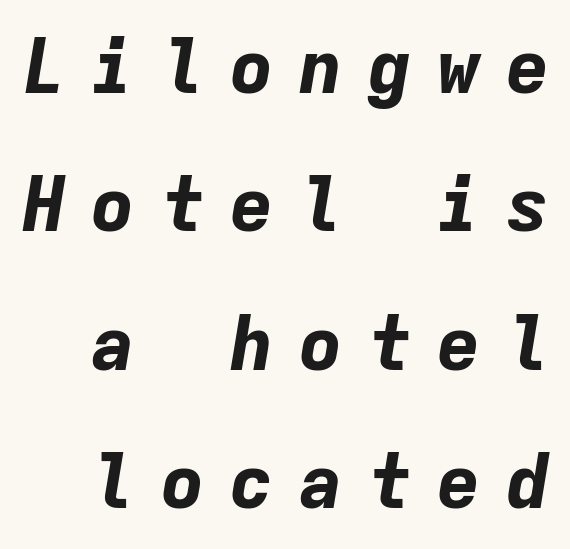
{"italic": "yes", "lean": "right", "slant_degrees": 9, "bold": "yes", "weight": "bold", "width": "normal", "stroke_contrast": "low", "x_height": "medium", "monospaced": "yes", "underline": "no", "line_spacing_ratio": 1.82, "letter_spacing": "wide", "letter_spacing_em": 0.31, "glyph_px": 76}
